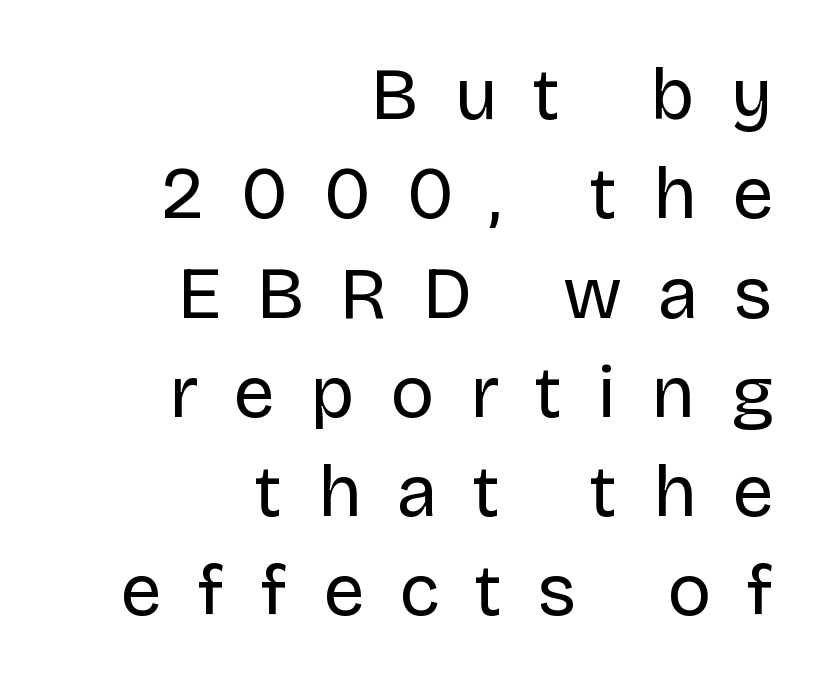
{"serif": "no", "italic": "no", "bold": "no", "weight": "regular", "width": "normal", "stroke_contrast": "low", "x_height": "large", "monospaced": "no", "underline": "no", "align": "right", "line_spacing": "normal", "line_spacing_ratio": 1.36, "letter_spacing": "wide", "letter_spacing_em": 0.49, "glyph_px": 73}
